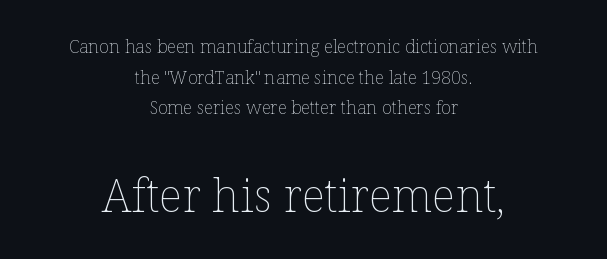
{"italic": "no", "bold": "no", "weight": "thin", "width": "normal", "stroke_contrast": "low", "x_height": "medium", "monospaced": "no", "underline": "no", "align": "center", "line_spacing": "normal", "line_spacing_ratio": 1.7, "letter_spacing": "normal", "letter_spacing_em": 0.0, "larger_block": "second", "size_ratio": 2.56, "glyph_px": 46}
